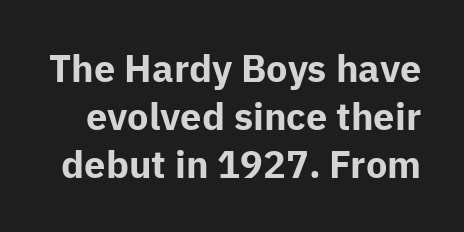
Q: Is the text bold? A: Yes.
Q: Is the text italic (slanted)? A: No, it is upright.
Q: Is the typeface a serif or a sans-serif typeface? A: Sans-serif.
Q: Is the text underlined? A: No.
Q: Is the spacing between letters normal or unusually wide? A: Normal.
Q: Is the spacing between lines tight, normal or loose? A: Normal.
Q: Width (condensed, normal, or wide)? A: Normal.
Q: Stroke contrast? A: Low.
Q: x-height? A: Medium.
Q: Monospaced? A: No.
